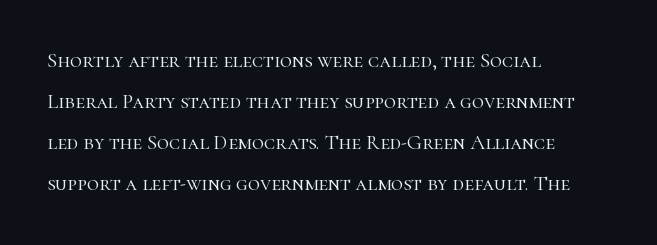
Think standard paragraph weight, or any step lighter than that. Tracking value appears to be zero — textbook default spacing. Successive baselines arrive slowly, with a big drop between each. The compositor pushed each line to the left boundary. The zone under the glyphs is completely vacant. These lines were composed using upright roman letters.
